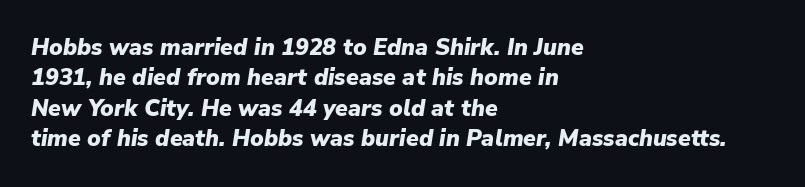
The image shows 23 px bold type, italic (leaning right); set left-aligned, normal line spacing (1.32x), normal letter spacing, not underlined.
